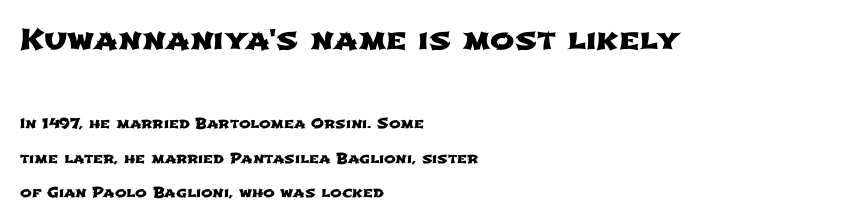
{"serif": "no", "width": "wide", "stroke_contrast": "low", "x_height": "medium", "monospaced": "no", "underline": "no", "align": "left", "line_spacing": "loose", "line_spacing_ratio": 2.45, "letter_spacing": "normal", "letter_spacing_em": 0.0, "larger_block": "first", "size_ratio": 2.07, "glyph_px": 29}
